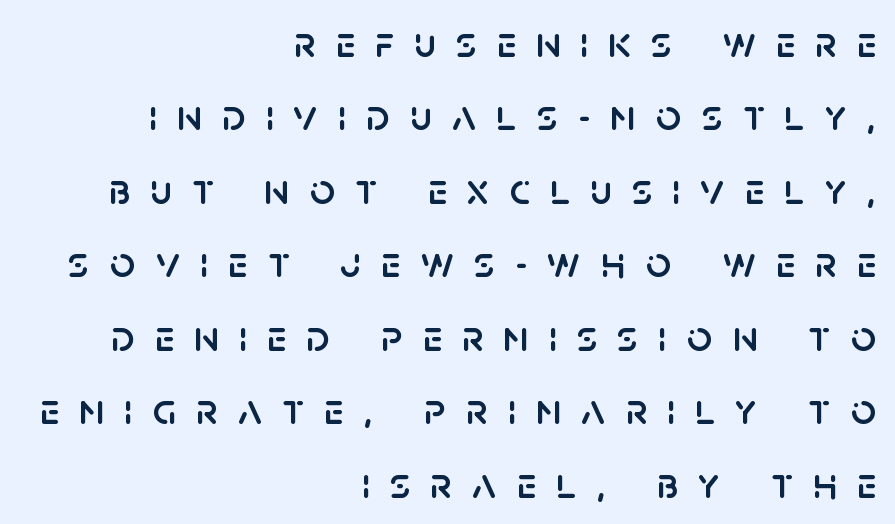
{"serif": "no", "italic": "no", "width": "normal", "stroke_contrast": "low", "x_height": "large", "monospaced": "no", "underline": "no", "align": "right", "line_spacing": "normal", "line_spacing_ratio": 1.67, "letter_spacing": "wide", "letter_spacing_em": 0.46, "glyph_px": 44}
